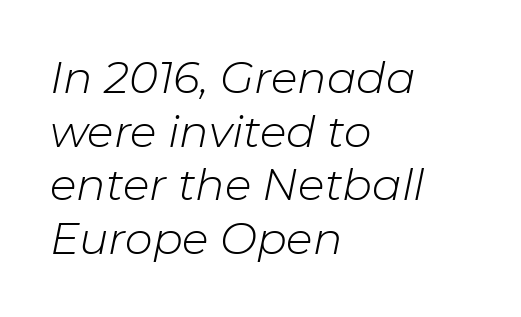
Q: Is the text bold? A: No.
Q: Is the text italic (slanted)? A: Yes, it leans right by about 11 degrees.
Q: Is the text underlined? A: No.
Q: How is the paragraph aligned? A: Left-aligned.
Q: Is the spacing between letters normal or unusually wide? A: Normal.
Q: Width (condensed, normal, or wide)? A: Normal.
Q: Stroke contrast? A: Low.
Q: x-height? A: Medium.
Q: Monospaced? A: No.
